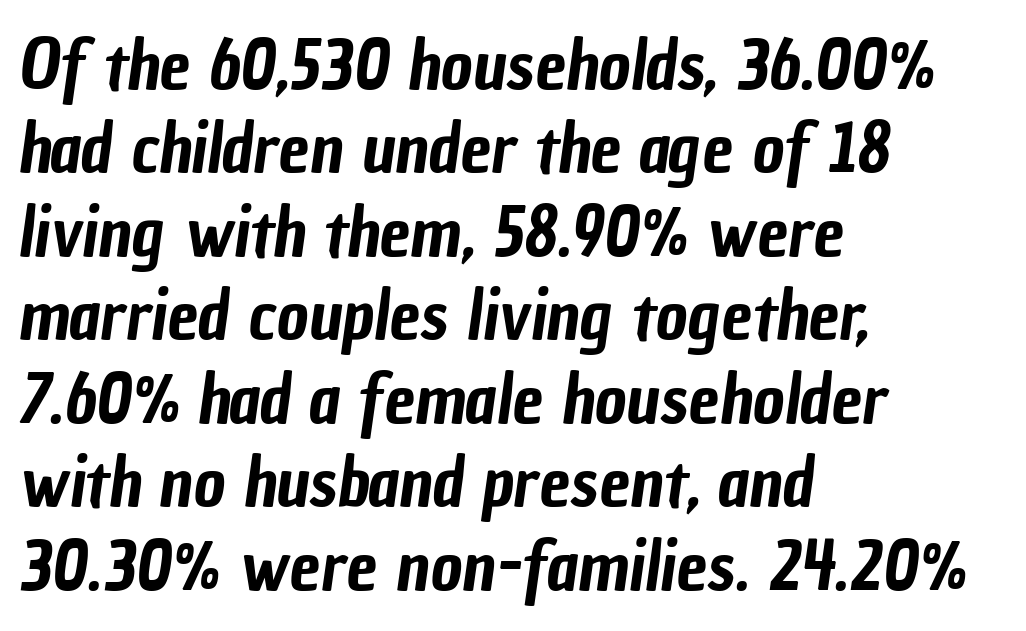
Q: Is the typeface a serif or a sans-serif typeface? A: Sans-serif.
Q: Is the text underlined? A: No.
Q: How is the paragraph aligned? A: Left-aligned.
Q: Is the spacing between letters normal or unusually wide? A: Normal.
Q: Width (condensed, normal, or wide)? A: Condensed.
Q: Stroke contrast? A: Low.
Q: x-height? A: Medium.
Q: Monospaced? A: No.
